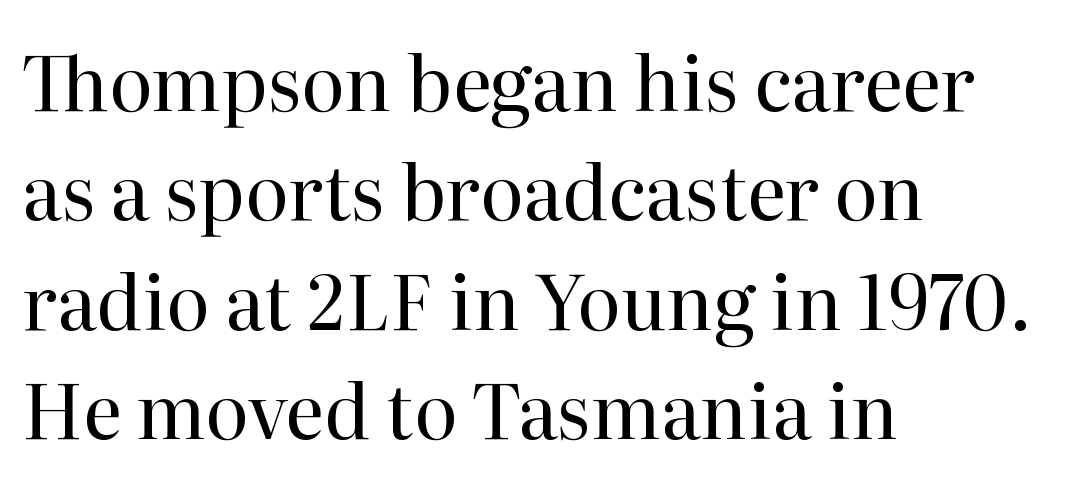
The image shows 75 px regular-weight serif type, upright; set left-aligned, normal line spacing (1.46x), normal letter spacing, not underlined; high stroke contrast and a medium x-height.
